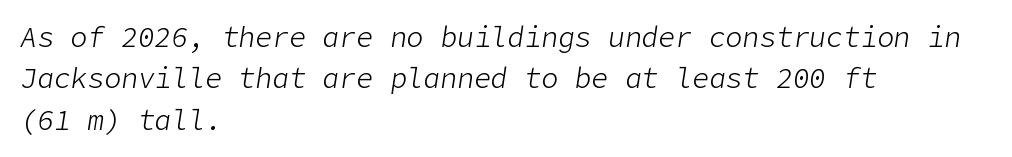
{"italic": "yes", "lean": "right", "slant_degrees": 9, "bold": "no", "weight": "light", "width": "normal", "stroke_contrast": "low", "x_height": "medium", "underline": "no", "align": "left", "line_spacing": "normal", "line_spacing_ratio": 1.48, "letter_spacing": "normal", "letter_spacing_em": 0.0, "glyph_px": 28}
